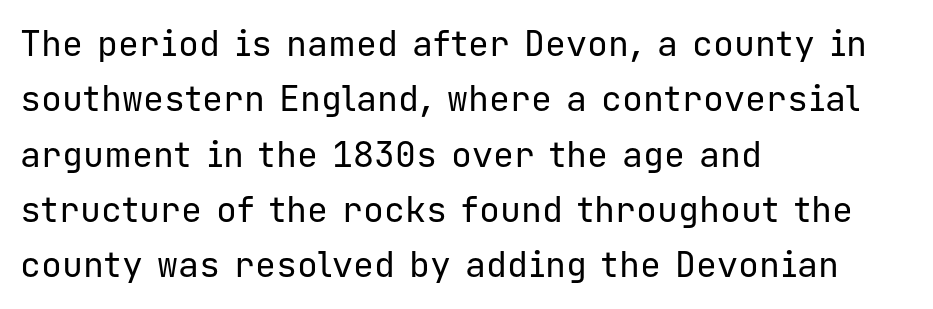
Q: Is the text bold? A: No.
Q: Is the text italic (slanted)? A: No, it is upright.
Q: Is the typeface a serif or a sans-serif typeface? A: Sans-serif.
Q: Is the text underlined? A: No.
Q: How is the paragraph aligned? A: Left-aligned.
Q: Is the spacing between letters normal or unusually wide? A: Normal.
Q: Is the spacing between lines tight, normal or loose? A: Normal.
Q: Width (condensed, normal, or wide)? A: Normal.
Q: Stroke contrast? A: Low.
Q: x-height? A: Medium.
Q: Monospaced? A: Yes.
